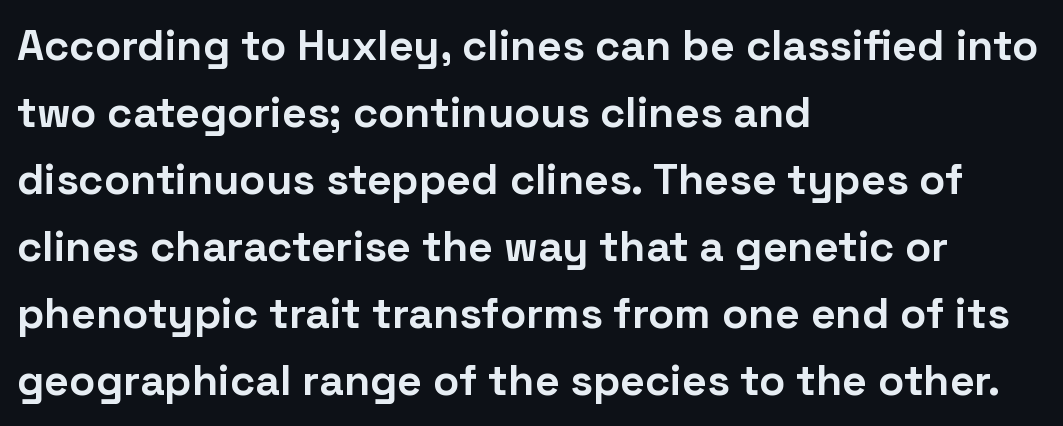
The image shows 43 px bold sans-serif type, upright; set left-aligned, normal line spacing (1.56x), normal letter spacing, not underlined; low stroke contrast and a medium x-height.
